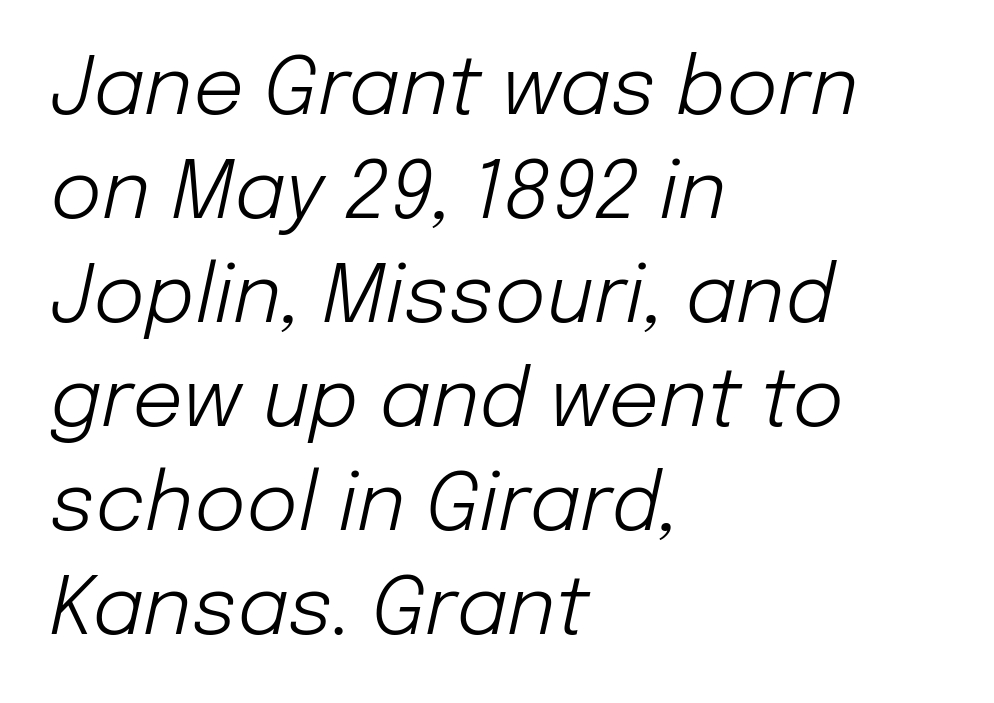
Teacher's note: observe the even left margin — that is flush-left alignment. You could not count columns in this text — the font is proportionally spaced. Slanted lettering throughout. Quick note: interline space is typical.
